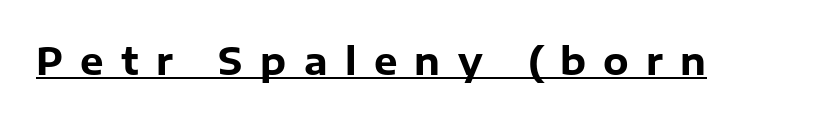
{"serif": "no", "italic": "no", "bold": "yes", "weight": "heavy", "width": "normal", "stroke_contrast": "low", "x_height": "medium", "monospaced": "no", "underline": "yes", "letter_spacing": "wide", "letter_spacing_em": 0.47, "glyph_px": 37}
